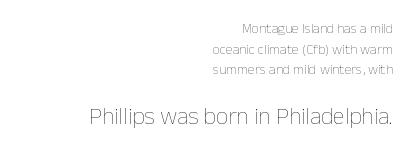
The composition opens small and finishes big. The line-height multiplier appears to be the usual default. Weight: regular or lighter. Italic: no, the glyphs are upright roman. The letters sit at their default tracking, neither squeezed nor spread. Teacher's note: observe the even right margin — that is flush-right alignment.
